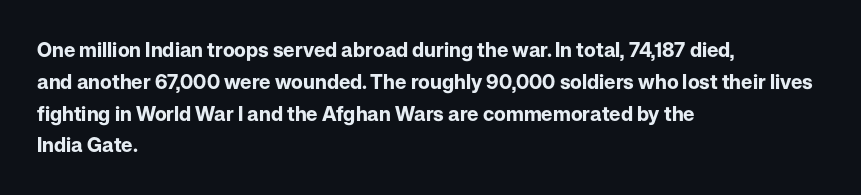
Q: Is the text bold? A: Yes.
Q: Is the text italic (slanted)? A: No, it is upright.
Q: Is the text underlined? A: No.
Q: How is the paragraph aligned? A: Left-aligned.
Q: Is the spacing between letters normal or unusually wide? A: Normal.
Q: Is the spacing between lines tight, normal or loose? A: Normal.
